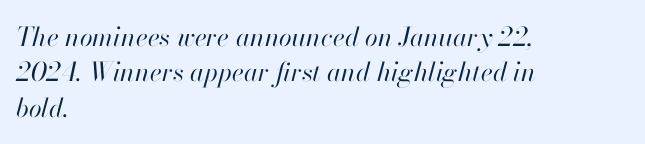
This block has exactly the height ordinary leading produces. One-word summary of the alignment: left. Emphasis-style slanted type is in use. On a weight scale, this lands at 450 or below. How are the letters spaced? Ordinarily, with no added tracking.
